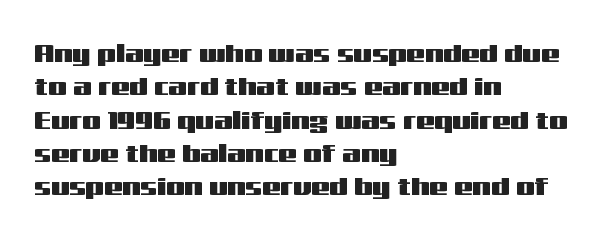
Q: Is the text italic (slanted)? A: No, it is upright.
Q: Is the text underlined? A: No.
Q: How is the paragraph aligned? A: Left-aligned.
Q: Is the spacing between letters normal or unusually wide? A: Normal.
Q: Is the spacing between lines tight, normal or loose? A: Normal.
